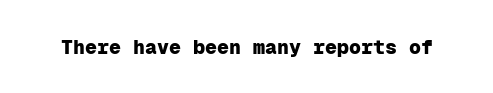
{"italic": "no", "bold": "yes", "underline": "no", "letter_spacing": "normal", "letter_spacing_em": 0.0, "glyph_px": 20}
